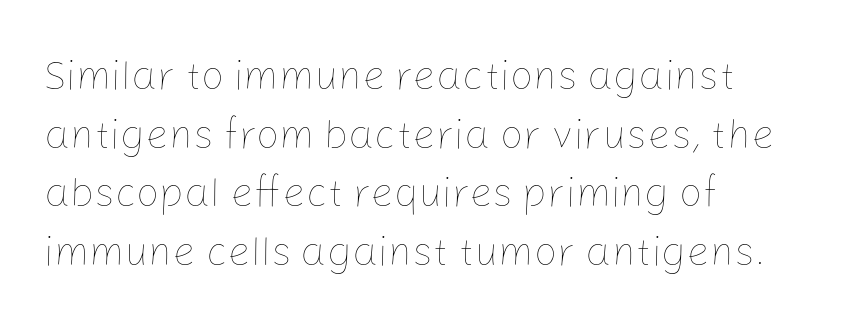
The image shows 41 px thin type, upright; set left-aligned, normal line spacing (1.43x), normal letter spacing, not underlined; low stroke contrast and a medium x-height.
